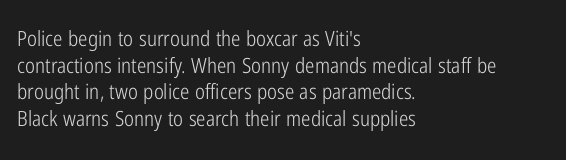
{"italic": "no", "bold": "no", "underline": "no", "align": "left", "line_spacing": "normal", "line_spacing_ratio": 1.27, "letter_spacing": "normal", "letter_spacing_em": 0.0, "glyph_px": 21}
